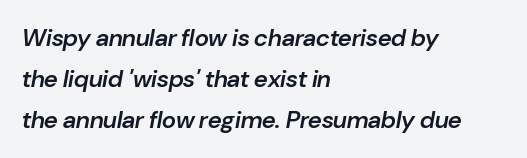
Compared with an ordinary text face, these strokes are moderately heavier — a semibold. The area under the type is left untouched. Tracking value appears to be zero — textbook default spacing. Rendered with sloped, italic letterforms. If you measured baseline to baseline, you'd find a middling distance. Typeset ragged right — the left edge is the straight one.
